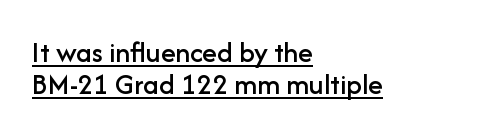
{"serif": "no", "italic": "no", "width": "normal", "stroke_contrast": "low", "x_height": "medium", "monospaced": "no", "underline": "yes", "align": "left", "line_spacing": "tight", "line_spacing_ratio": 1.07, "letter_spacing": "normal", "letter_spacing_em": 0.0, "glyph_px": 30}
